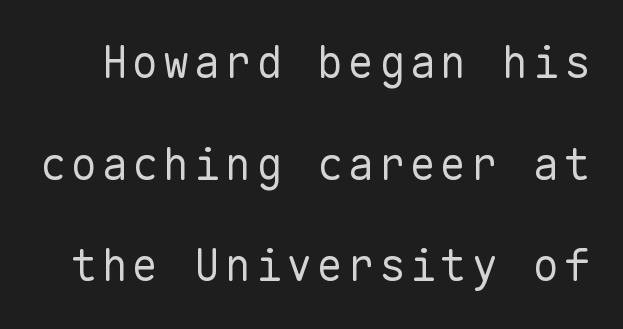
{"serif": "no", "italic": "no", "bold": "no", "weight": "regular", "width": "normal", "stroke_contrast": "low", "x_height": "medium", "monospaced": "yes", "underline": "no", "line_spacing": "loose", "line_spacing_ratio": 2.31, "glyph_px": 44}
